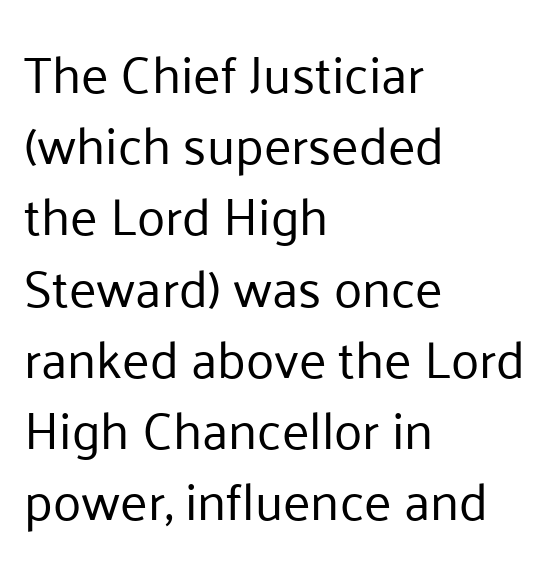
The image shows 52 px regular-weight sans-serif type, upright; set left-aligned, normal line spacing (1.37x), normal letter spacing, not underlined; low stroke contrast and a medium x-height.
